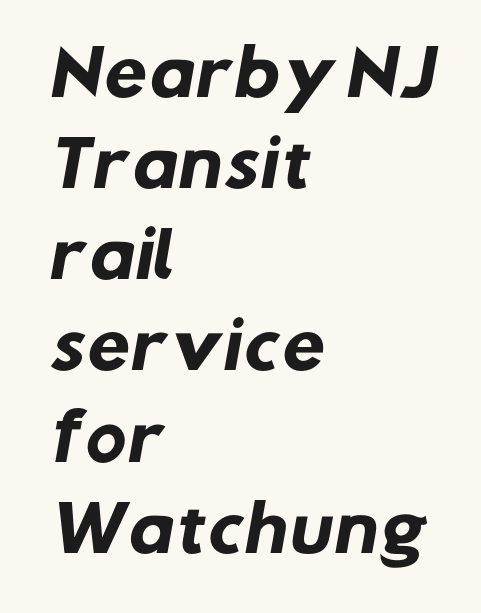
The image shows 62 px heavy sans-serif type; set left-aligned, normal line spacing (1.47x), normal letter spacing, not underlined; low stroke contrast and a medium x-height.
